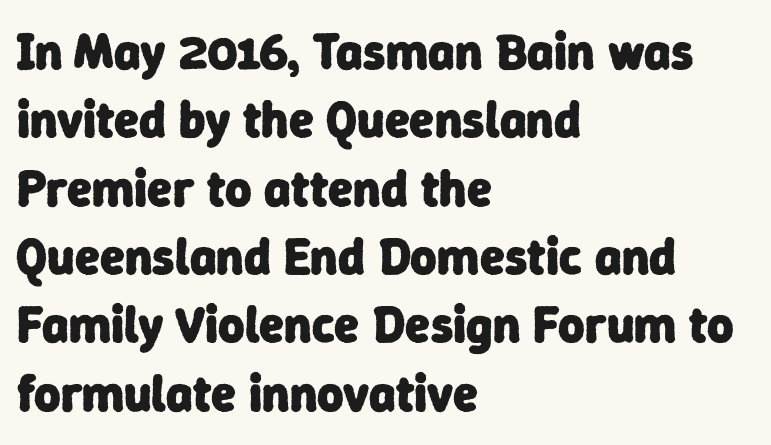
A typesetter would call this leading conventional body-copy spacing. The passage shown is typed in a proportional face where columns would drift. Horizontally, the lines are justified to the leading edge only. Does extra space separate the letters? No, they use regular spacing. This rendering features lettering with no underline. A dark, heavy texture on the line: the type is bold.
